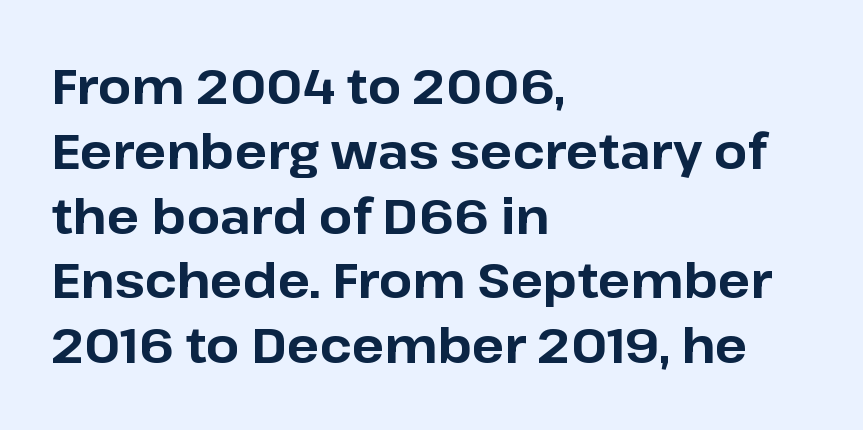
The image shows 48 px bold sans-serif type, upright; set left-aligned, normal line spacing (1.35x), normal letter spacing, not underlined; low stroke contrast and a medium x-height.
